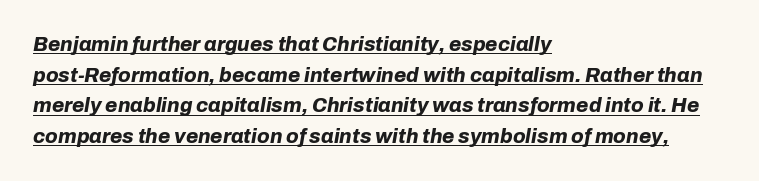
These lines sit exactly where default settings would place them. Rendered with sloped, italic letterforms. Descenders here cross a horizontal rule under the line. Here the glyphs are tracked normally, forming tight word shapes. All the whitespace from short lines collects on the right.
